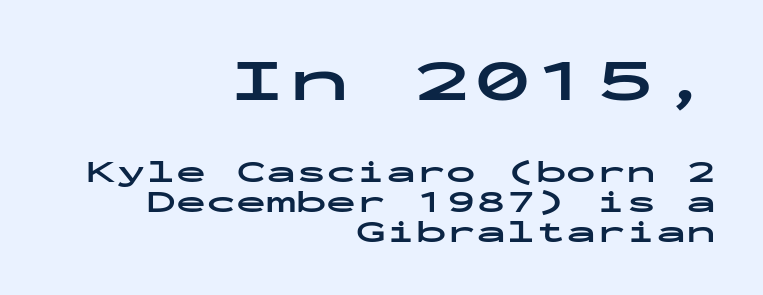
Q: Is the text bold? A: Yes.
Q: Is the text italic (slanted)? A: No, it is upright.
Q: Is the typeface a serif or a sans-serif typeface? A: Sans-serif.
Q: Is the text underlined? A: No.
Q: How is the paragraph aligned? A: Right-aligned.
Q: Is the spacing between letters normal or unusually wide? A: Normal.
Q: Is the spacing between lines tight, normal or loose? A: Tight.
Q: Which block of text is set in a larger size, the first (top) or the second (bottom)? A: The first (top) one.
Q: Width (condensed, normal, or wide)? A: Wide.
Q: Stroke contrast? A: Low.
Q: x-height? A: Medium.
Q: Monospaced? A: Yes.
